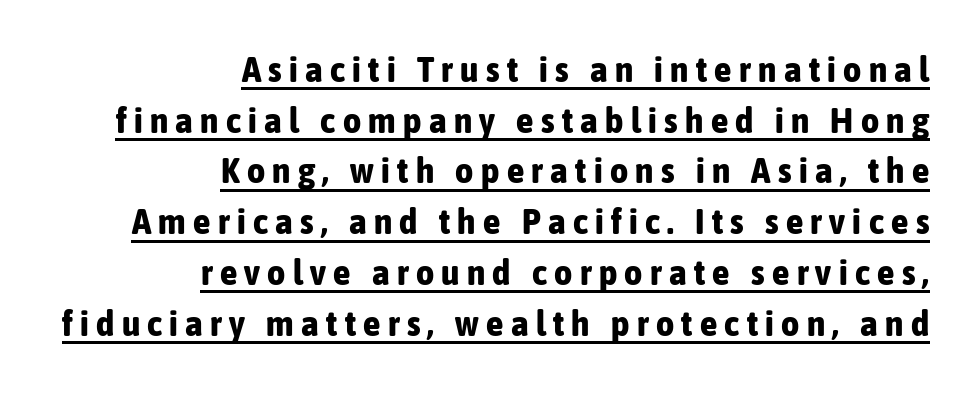
{"serif": "no", "italic": "no", "bold": "yes", "weight": "bold", "width": "condensed", "stroke_contrast": "low", "x_height": "medium", "monospaced": "no", "underline": "yes", "align": "right", "line_spacing": "normal", "line_spacing_ratio": 1.45, "letter_spacing": "wide", "letter_spacing_em": 0.21, "glyph_px": 35}
